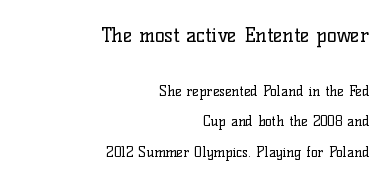
Only glyphs here, with clear space below each row. Does the copy run flush right? Yes — the right margin is perfectly even. The rendering keeps characters at their native spacing. Is there any slant? The stems are plumb.
